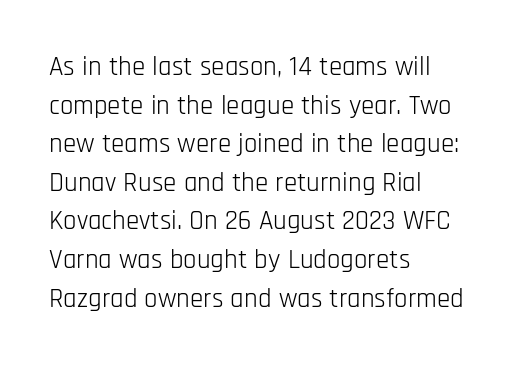
{"italic": "no", "bold": "no", "underline": "no", "align": "left", "line_spacing": "normal", "line_spacing_ratio": 1.43, "letter_spacing": "normal", "letter_spacing_em": 0.0, "glyph_px": 27}
